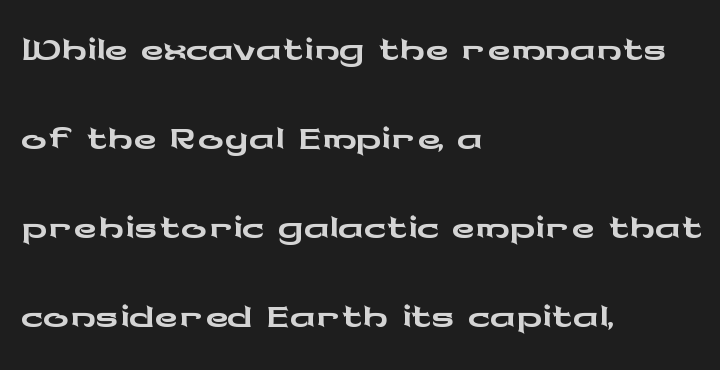
The image shows 64 px wide sans-serif type, upright; set left-aligned, normal line spacing (1.39x), normal letter spacing, not underlined; low stroke contrast and a medium x-height.
